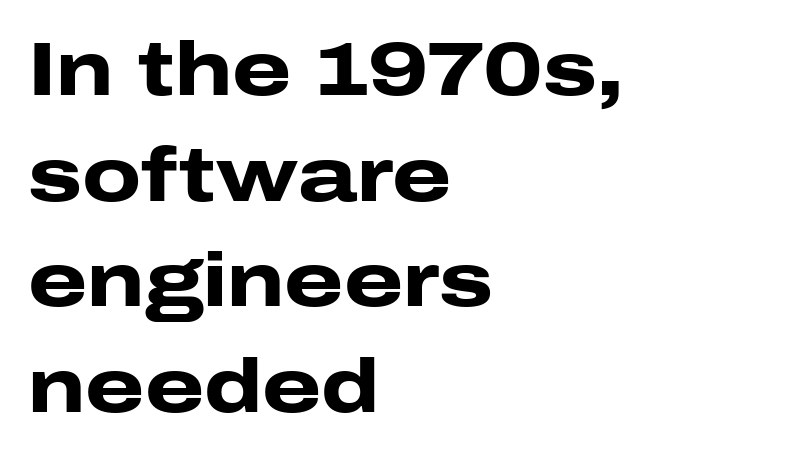
{"serif": "no", "italic": "no", "bold": "yes", "weight": "heavy", "width": "wide", "stroke_contrast": "low", "x_height": "medium", "monospaced": "no", "underline": "no", "align": "left", "line_spacing": "normal", "line_spacing_ratio": 1.39, "letter_spacing": "normal", "letter_spacing_em": 0.0, "glyph_px": 76}
